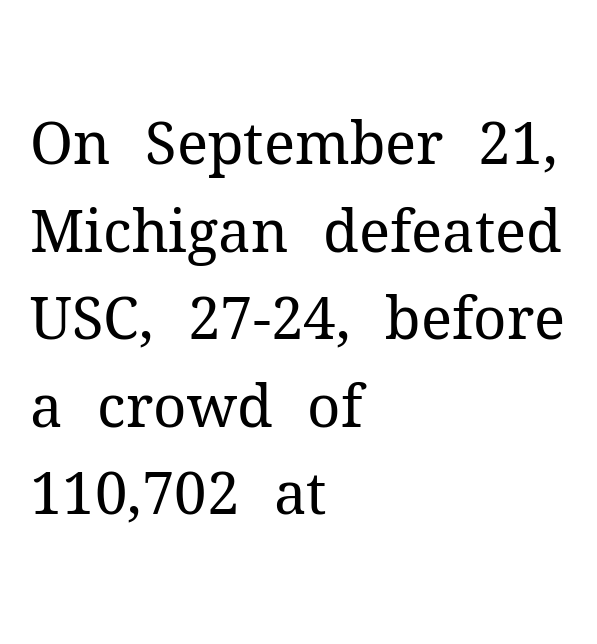
Q: Is the text bold? A: No.
Q: Is the text italic (slanted)? A: No, it is upright.
Q: Is the typeface a serif or a sans-serif typeface? A: Serif.
Q: Is the text underlined? A: No.
Q: How is the paragraph aligned? A: Left-aligned.
Q: Is the spacing between letters normal or unusually wide? A: Normal.
Q: Is the spacing between lines tight, normal or loose? A: Normal.
Q: Width (condensed, normal, or wide)? A: Normal.
Q: Stroke contrast? A: Medium.
Q: x-height? A: Medium.
Q: Monospaced? A: No.
